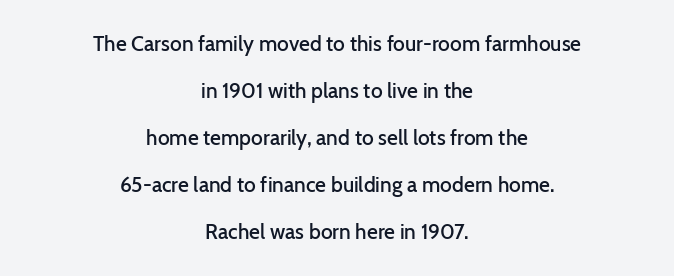
{"italic": "no", "bold": "semi", "underline": "no", "align": "center", "line_spacing": "loose", "line_spacing_ratio": 2.24, "letter_spacing": "normal", "letter_spacing_em": 0.0, "glyph_px": 21}
